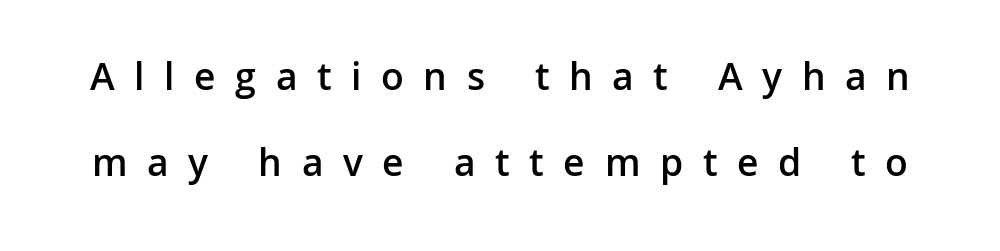
The image shows 40 px semibold sans-serif type, upright; set loose line spacing (2.14x), unusually wide letter spacing (+0.49 em), not underlined; low stroke contrast and a medium x-height.
